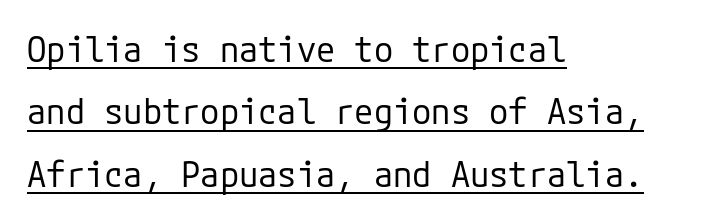
Q: Is the text bold? A: No.
Q: Is the text italic (slanted)? A: No, it is upright.
Q: Is the typeface a serif or a sans-serif typeface? A: Sans-serif.
Q: Is the text underlined? A: Yes.
Q: How is the paragraph aligned? A: Left-aligned.
Q: Is the spacing between letters normal or unusually wide? A: Normal.
Q: Width (condensed, normal, or wide)? A: Normal.
Q: Stroke contrast? A: Low.
Q: x-height? A: Medium.
